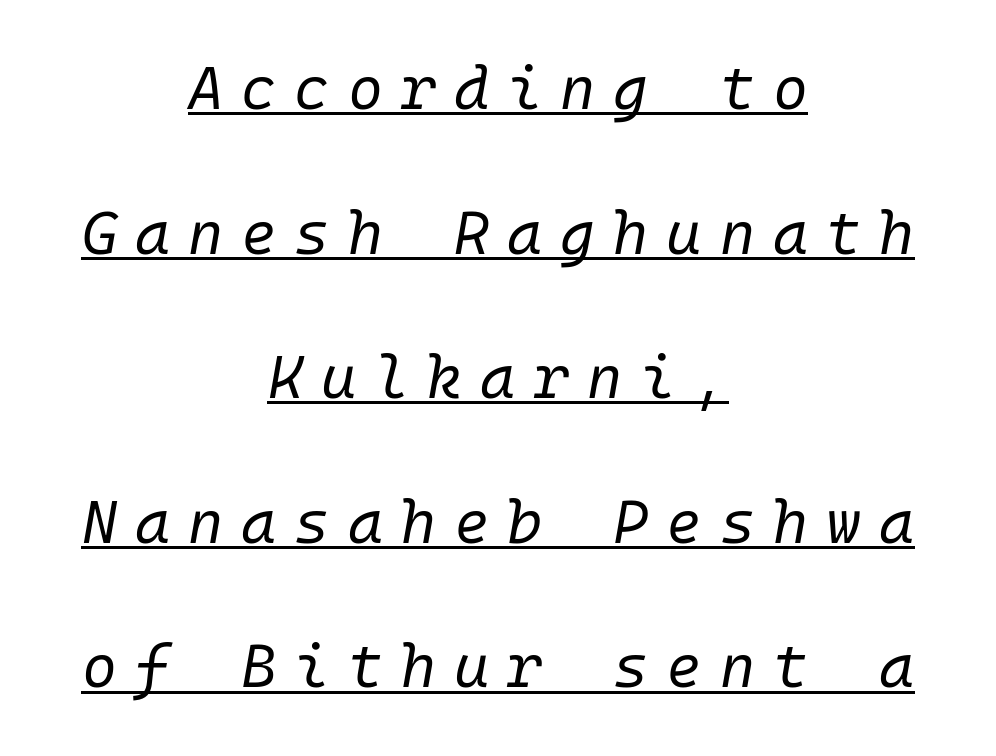
The image shows 60 px regular-weight type, italic (leaning right); set centered, loose line spacing (2.41x), unusually wide letter spacing (+0.3 em), underlined; low stroke contrast and a medium x-height.
